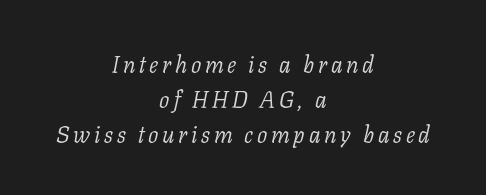
{"italic": "yes", "lean": "right", "slant_degrees": 11, "bold": "no", "underline": "no", "align": "center", "line_spacing": "normal", "line_spacing_ratio": 1.53, "glyph_px": 23}
